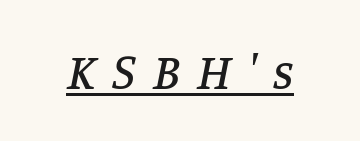
The image shows 51 px serif type, italic (leaning right); set unusually wide letter spacing (+0.33 em), underlined; low stroke contrast and a large x-height.
